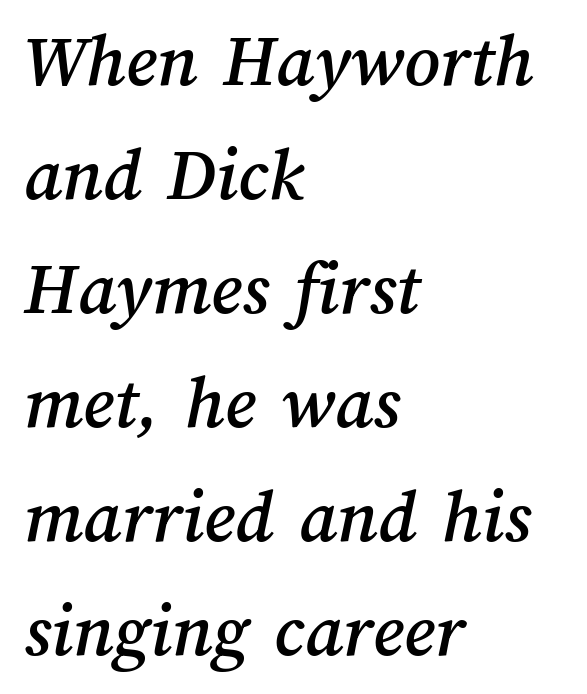
The lines sit at an ordinary, default distance from one another. Each word holds together tightly as a unit, with standard inter-letter gaps. The space beneath each line is pristine and unruled. Horizontal alignment here is leftward, the default for most running prose. Proportional: the letters do not fall into vertical columns.
